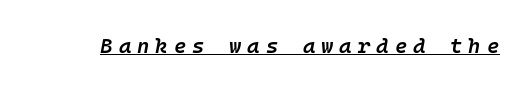
The image shows 21 px text type, italic (leaning right); set unusually wide letter spacing (+0.29 em), underlined.
